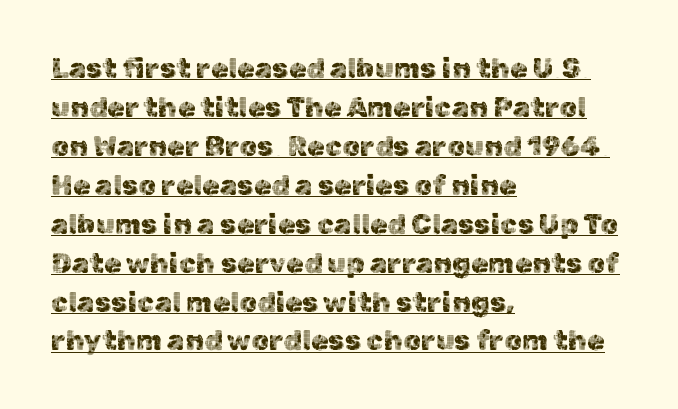
{"serif": "no", "italic": "no", "width": "normal", "x_height": "medium", "monospaced": "no", "underline": "yes", "align": "left", "line_spacing": "normal", "line_spacing_ratio": 1.39, "letter_spacing": "normal", "letter_spacing_em": 0.0, "glyph_px": 28}
